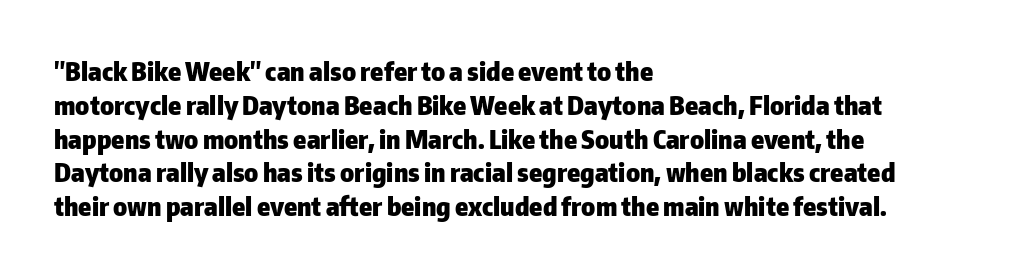
The image shows 26 px bold type, upright; set left-aligned, normal line spacing (1.3x), normal letter spacing, not underlined.
